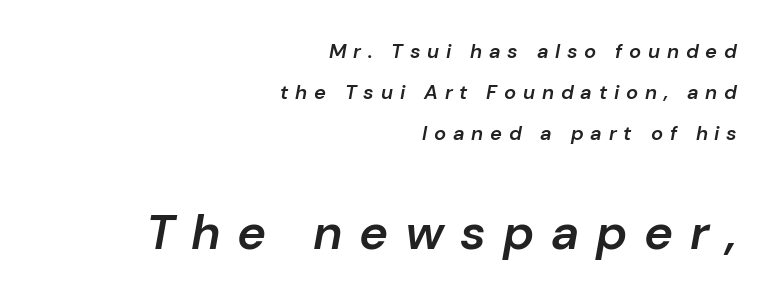
Letter spacing: wide. The face used here is proportionally spaced, like ordinary book or web type. Compared with an ordinary text face, these strokes are moderately heavier — a semibold. The letters in the lower block stand taller than those in the block above. Line spacing here is loose.
